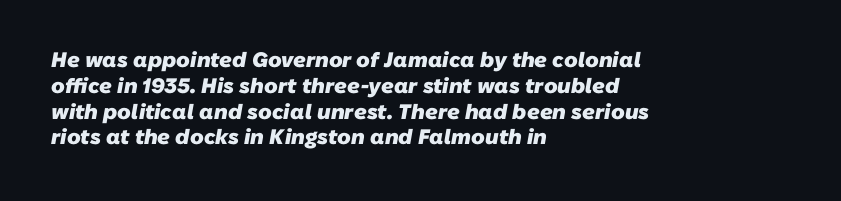
Q: Is the text bold? A: Yes.
Q: Is the text underlined? A: No.
Q: How is the paragraph aligned? A: Left-aligned.
Q: Is the spacing between letters normal or unusually wide? A: Normal.
